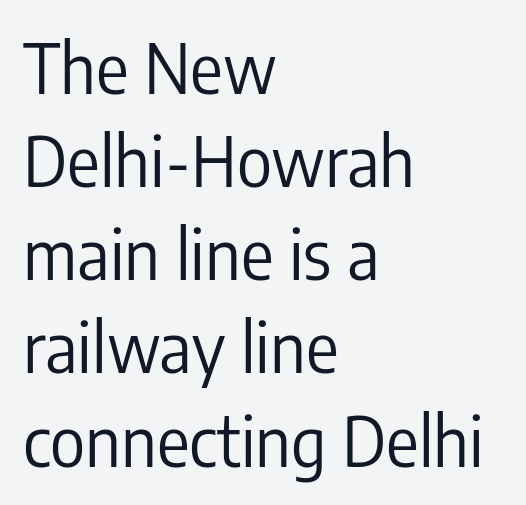
Q: Is the text bold? A: No.
Q: Is the text italic (slanted)? A: No, it is upright.
Q: Is the typeface a serif or a sans-serif typeface? A: Sans-serif.
Q: Is the text underlined? A: No.
Q: How is the paragraph aligned? A: Left-aligned.
Q: Is the spacing between letters normal or unusually wide? A: Normal.
Q: Is the spacing between lines tight, normal or loose? A: Normal.
Q: Width (condensed, normal, or wide)? A: Condensed.
Q: Stroke contrast? A: Low.
Q: x-height? A: Medium.
Q: Monospaced? A: No.
